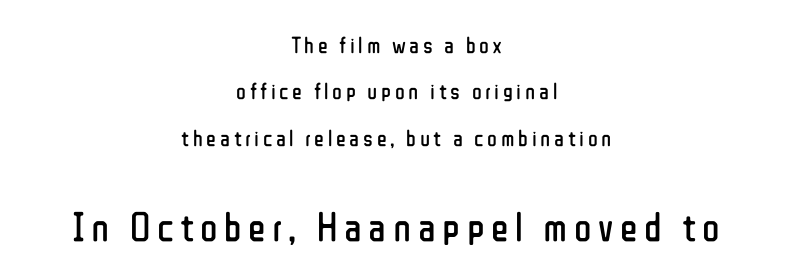
Q: Is the text bold? A: No.
Q: Is the text italic (slanted)? A: No, it is upright.
Q: Is the typeface a serif or a sans-serif typeface? A: Sans-serif.
Q: Is the text underlined? A: No.
Q: How is the paragraph aligned? A: Centered.
Q: Is the spacing between lines tight, normal or loose? A: Loose.
Q: Which block of text is set in a larger size, the first (top) or the second (bottom)? A: The second (bottom) one.
Q: Width (condensed, normal, or wide)? A: Condensed.
Q: Stroke contrast? A: Low.
Q: x-height? A: Medium.
Q: Monospaced? A: No.
